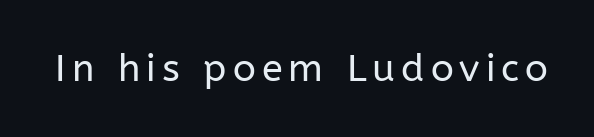
{"serif": "no", "italic": "no", "bold": "no", "weight": "regular", "width": "normal", "stroke_contrast": "low", "x_height": "medium", "monospaced": "no", "underline": "no", "glyph_px": 38}
